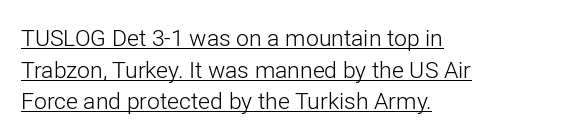
Q: Is the text bold? A: No.
Q: Is the text italic (slanted)? A: No, it is upright.
Q: Is the text underlined? A: Yes.
Q: How is the paragraph aligned? A: Left-aligned.
Q: Is the spacing between letters normal or unusually wide? A: Normal.
Q: Is the spacing between lines tight, normal or loose? A: Normal.
